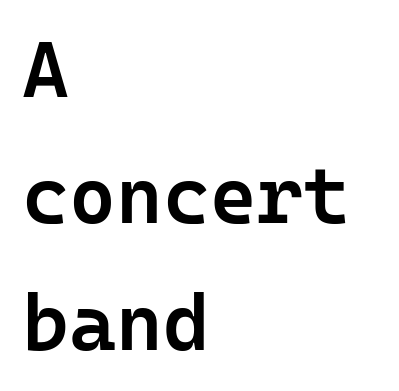
The image shows 80 px semibold sans-serif type, upright, monospaced; set left-aligned, normal line spacing (1.58x), normal letter spacing, not underlined; low stroke contrast and a medium x-height.
